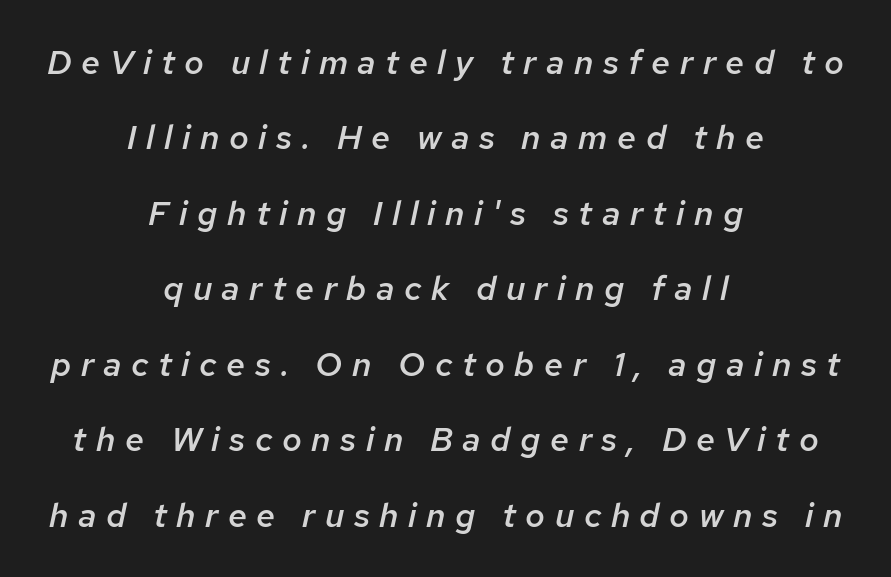
The image shows 34 px semibold type, italic (leaning right); set centered, loose line spacing (2.22x), unusually wide letter spacing (+0.28 em), not underlined; low stroke contrast and a medium x-height.
